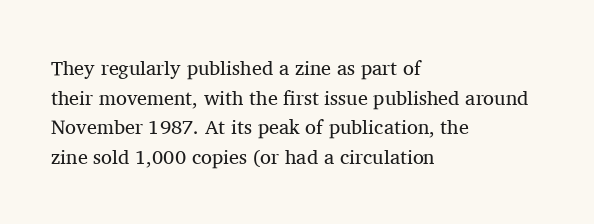
Q: Is the text bold? A: No.
Q: Is the text italic (slanted)? A: No, it is upright.
Q: Is the text underlined? A: No.
Q: How is the paragraph aligned? A: Left-aligned.
Q: Is the spacing between letters normal or unusually wide? A: Normal.
Q: Is the spacing between lines tight, normal or loose? A: Normal.
